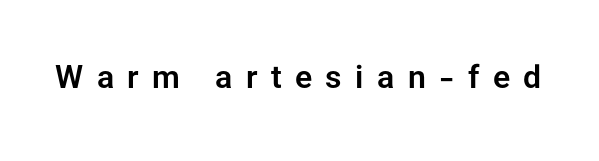
Between one letter and the next there's a generous, obvious gap. Nobody drew a line under any word here. What kind of face is this? One without serifs — a sans. The passage shown is typed in a proportional face where columns would drift.
